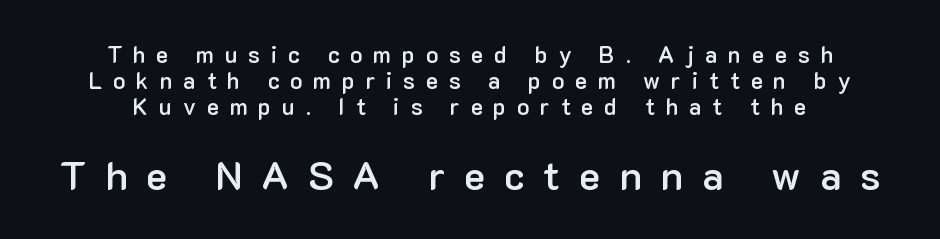
The characters display no serif detailing; their extremities are plain. Does the copy run flush right? No — it is centered line by line. The second block has been scaled up relative to the first. The rendering uses natural spacing where letterforms have individual widths.
